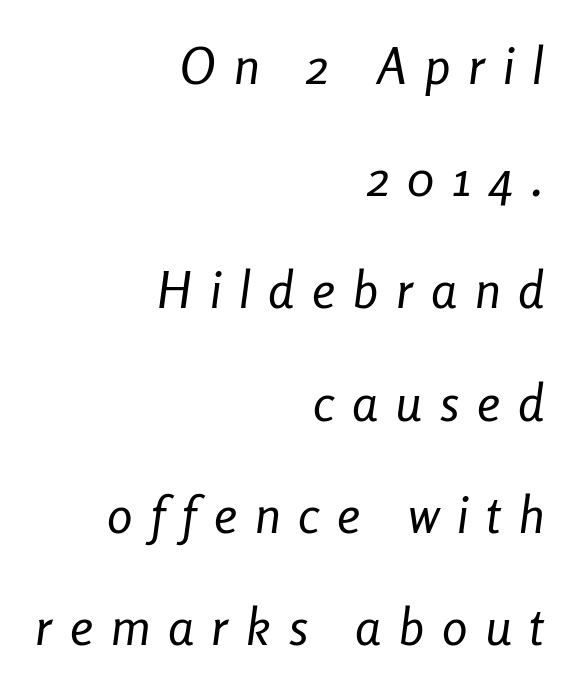
Q: Is the text bold? A: No.
Q: Is the text italic (slanted)? A: Yes, it leans right by about 8 degrees.
Q: Is the text underlined? A: No.
Q: How is the paragraph aligned? A: Right-aligned.
Q: Is the spacing between letters normal or unusually wide? A: Unusually wide.
Q: Is the spacing between lines tight, normal or loose? A: Loose.
Q: Width (condensed, normal, or wide)? A: Condensed.
Q: Stroke contrast? A: Low.
Q: x-height? A: Medium.
Q: Monospaced? A: No.
